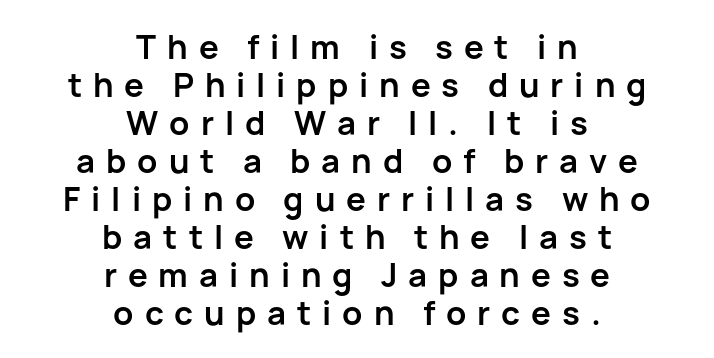
{"serif": "no", "italic": "no", "bold": "yes", "weight": "semibold", "width": "normal", "stroke_contrast": "low", "x_height": "medium", "monospaced": "no", "underline": "no", "align": "center", "line_spacing": "tight", "line_spacing_ratio": 1.15, "letter_spacing": "wide", "letter_spacing_em": 0.33, "glyph_px": 33}
